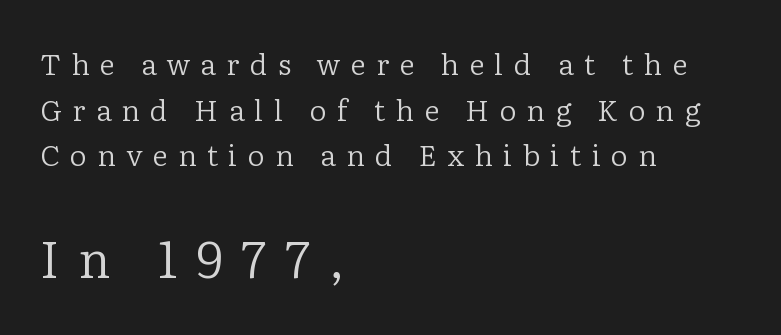
Summary of weight: not heavy and not bold. Examine the stroke ends and you'll spot serifs. A typesetter would call this heavily tracked-out type. The letters in the lower block stand taller than those in the block above. Note the varied advance widths — an 'i' is clearly narrower than an 'm'.
